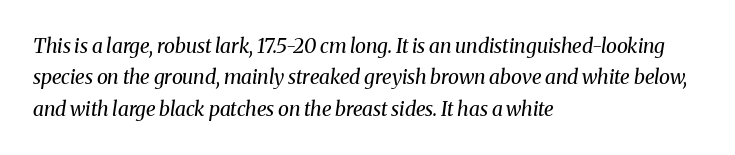
The horizontal fit of the characters is conventional and even. Counters stay open thanks to moderate or lighter strokes. No word sits above an underline. Each line starts at the same left margin while the right side varies.
